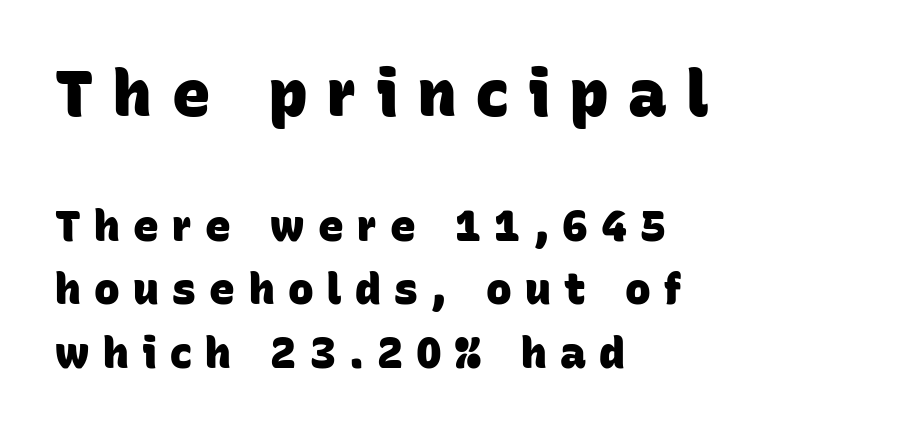
The image shows 64 px heavy sans-serif type; set left-aligned, normal line spacing (1.47x), unusually wide letter spacing (+0.31 em), not underlined; the first (top) block is 1.49x larger; low stroke contrast and a large x-height.
